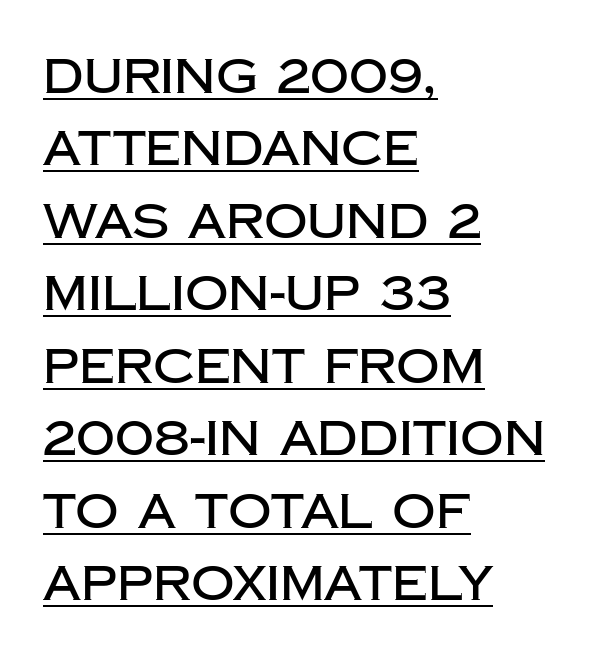
{"serif": "no", "italic": "no", "width": "normal", "stroke_contrast": "low", "x_height": "large", "monospaced": "no", "underline": "yes", "align": "left", "line_spacing": "normal", "line_spacing_ratio": 1.51, "letter_spacing": "normal", "letter_spacing_em": 0.0, "glyph_px": 48}
